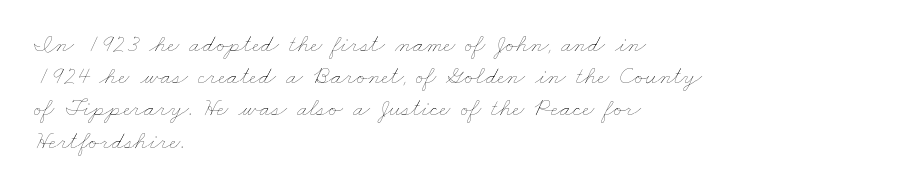
{"bold": "no", "underline": "no", "align": "left", "line_spacing": "normal", "line_spacing_ratio": 1.29, "letter_spacing": "normal", "letter_spacing_em": 0.0, "glyph_px": 25}
